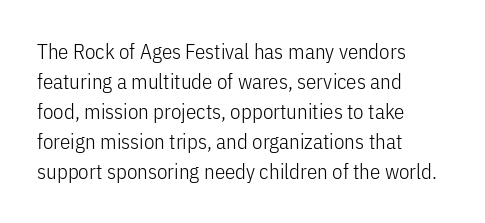
Q: Is the text bold? A: No.
Q: Is the text italic (slanted)? A: No, it is upright.
Q: Is the text underlined? A: No.
Q: How is the paragraph aligned? A: Left-aligned.
Q: Is the spacing between letters normal or unusually wide? A: Normal.
Q: Is the spacing between lines tight, normal or loose? A: Normal.
